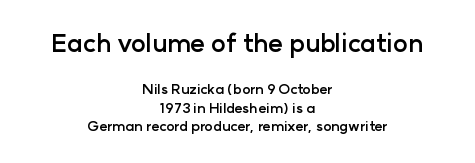
{"italic": "no", "bold": "yes", "underline": "no", "align": "center", "line_spacing": "normal", "line_spacing_ratio": 1.33, "letter_spacing": "normal", "letter_spacing_em": 0.0, "larger_block": "first", "size_ratio": 1.79, "glyph_px": 25}
